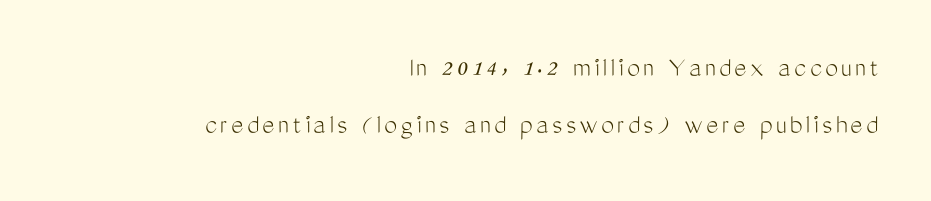
Check the space under the baseline: it is left empty. Spacing verdict: proportional, widths tailored to each character. Reading down the column, the eye jumps a long way to each next line. Summary of weight: not heavy and not bold.
